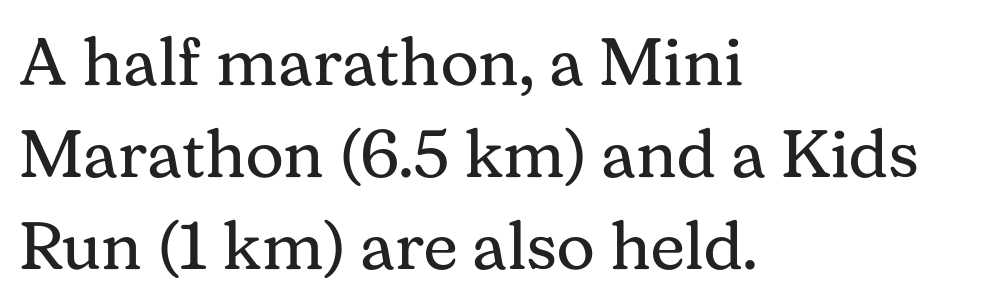
The image shows 67 px regular-weight serif type, upright; set left-aligned, normal line spacing (1.37x), normal letter spacing, not underlined; medium stroke contrast and a medium x-height.
